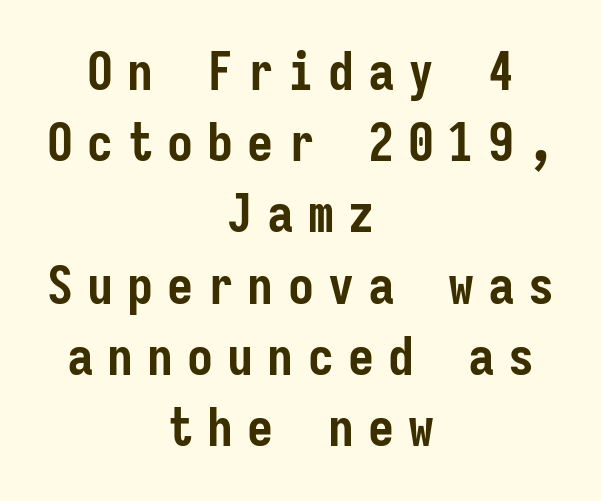
The image shows 52 px semibold, condensed sans-serif type, upright, monospaced; set centered, normal line spacing (1.37x), unusually wide letter spacing (+0.27 em), not underlined; low stroke contrast and a medium x-height.
